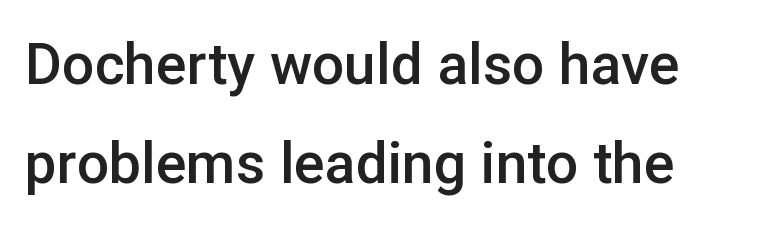
{"serif": "no", "italic": "no", "bold": "semi", "weight": "semibold", "width": "normal", "stroke_contrast": "low", "x_height": "medium", "monospaced": "no", "underline": "no", "align": "left", "line_spacing_ratio": 1.73, "letter_spacing": "normal", "letter_spacing_em": 0.0, "glyph_px": 57}
